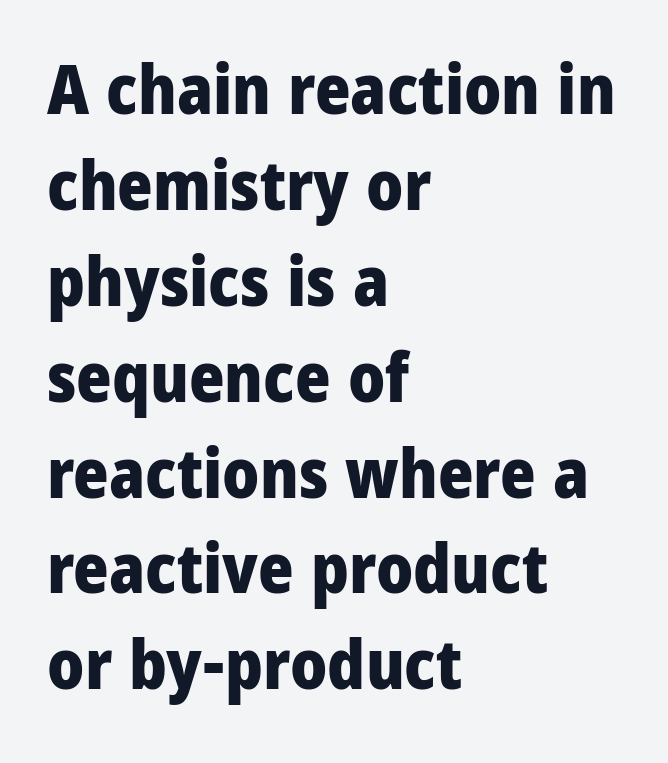
Plain, unruled lines of type. Horizontal alignment here is leftward, the default for most running prose. The designer went with a sans here, leaving each stem footless. The face used here is proportionally spaced, like ordinary book or web type. On the weight axis this lands at bold, roughly 700.
